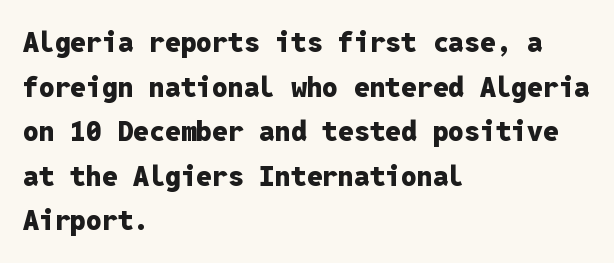
{"serif": "no", "italic": "no", "bold": "yes", "weight": "heavy", "width": "normal", "stroke_contrast": "low", "x_height": "medium", "monospaced": "yes", "underline": "no", "align": "left", "line_spacing": "normal", "line_spacing_ratio": 1.59, "letter_spacing": "normal", "letter_spacing_em": 0.0, "glyph_px": 28}
